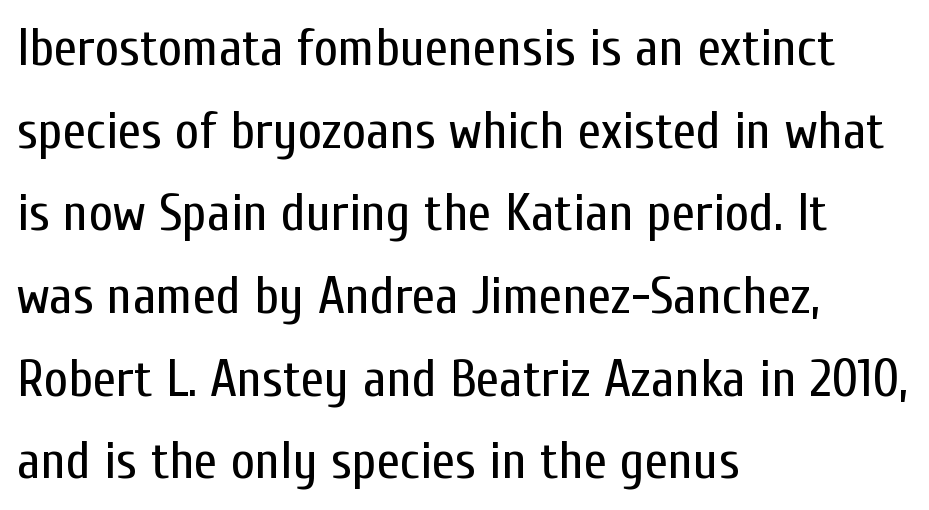
The image shows 53 px regular-weight, condensed sans-serif type, upright; set left-aligned, normal line spacing (1.56x), normal letter spacing, not underlined; low stroke contrast and a medium x-height.
